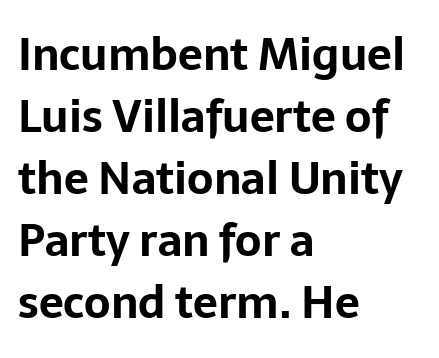
The image shows 44 px bold sans-serif type, upright; set left-aligned, normal line spacing (1.41x), normal letter spacing, not underlined; low stroke contrast and a medium x-height.
